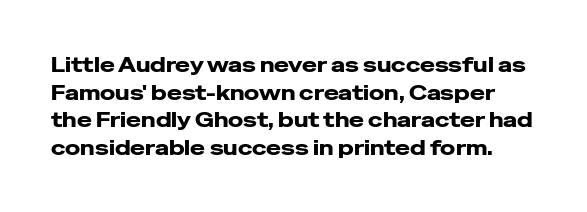
The image shows 20 px bold type, upright; set normal line spacing (1.38x), normal letter spacing, not underlined.
